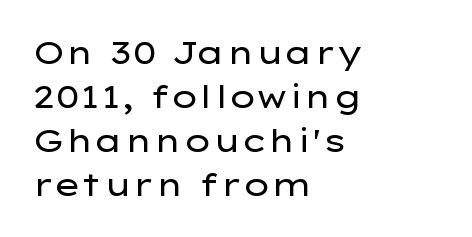
Q: Is the text bold? A: No.
Q: Is the text italic (slanted)? A: No, it is upright.
Q: Is the typeface a serif or a sans-serif typeface? A: Sans-serif.
Q: Is the text underlined? A: No.
Q: How is the paragraph aligned? A: Left-aligned.
Q: Is the spacing between letters normal or unusually wide? A: Normal.
Q: Is the spacing between lines tight, normal or loose? A: Normal.
Q: Width (condensed, normal, or wide)? A: Wide.
Q: Stroke contrast? A: Low.
Q: x-height? A: Medium.
Q: Monospaced? A: No.
